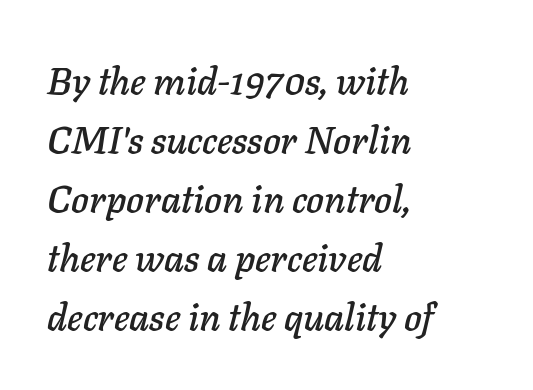
The image shows 38 px text type, italic (leaning right); set left-aligned, normal line spacing (1.55x), normal letter spacing, not underlined; low stroke contrast and a medium x-height.
